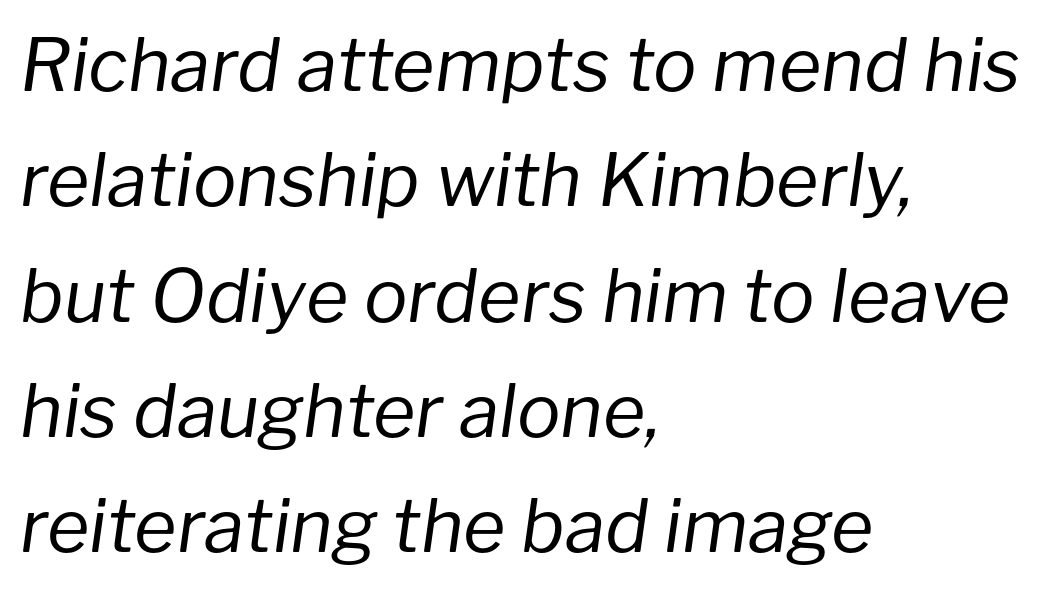
The image shows 73 px regular-weight type, italic (leaning right); set left-aligned, normal line spacing (1.58x), normal letter spacing, not underlined; low stroke contrast and a medium x-height.
